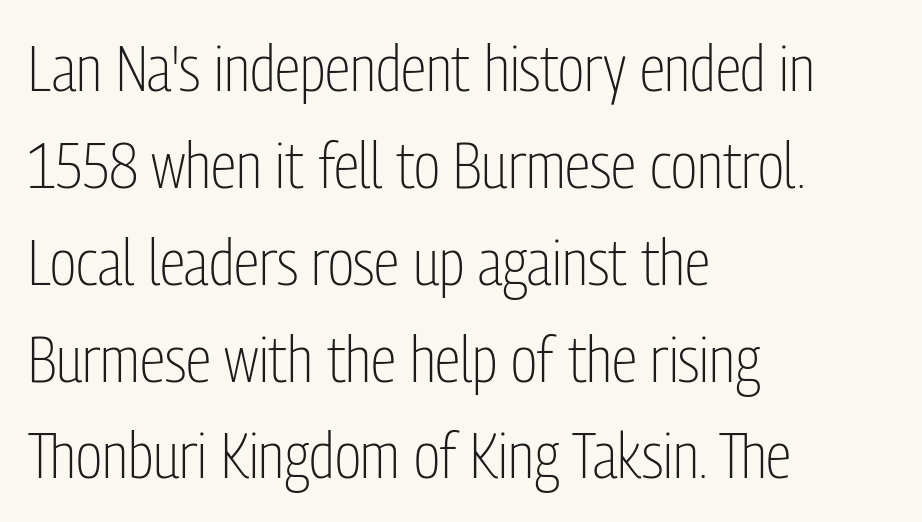
{"serif": "no", "italic": "no", "bold": "no", "weight": "light", "width": "condensed", "stroke_contrast": "low", "x_height": "medium", "monospaced": "no", "underline": "no", "align": "left", "line_spacing": "normal", "line_spacing_ratio": 1.49, "letter_spacing": "normal", "letter_spacing_em": 0.0, "glyph_px": 65}
